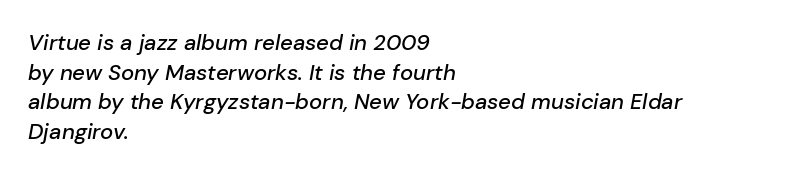
{"italic": "yes", "lean": "right", "slant_degrees": 10, "underline": "no", "align": "left", "line_spacing": "normal", "line_spacing_ratio": 1.35, "letter_spacing": "normal", "letter_spacing_em": 0.0, "glyph_px": 22}
